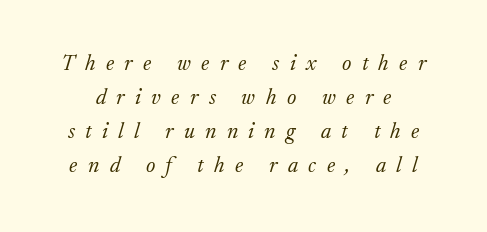
{"italic": "yes", "lean": "right", "slant_degrees": 17, "bold": "no", "underline": "no", "line_spacing": "normal", "line_spacing_ratio": 1.55, "letter_spacing": "wide", "letter_spacing_em": 0.47, "glyph_px": 22}
